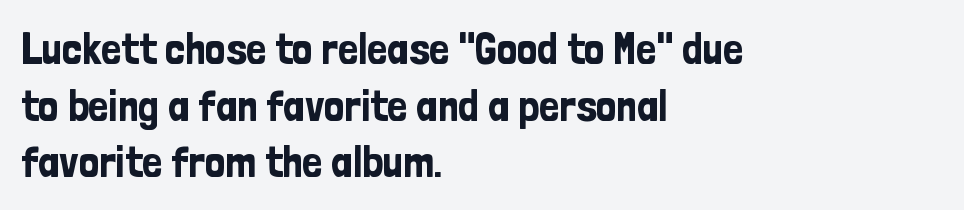
The image shows 45 px condensed sans-serif type, upright; set left-aligned, normal line spacing (1.26x), normal letter spacing, not underlined; low stroke contrast and a medium x-height.
